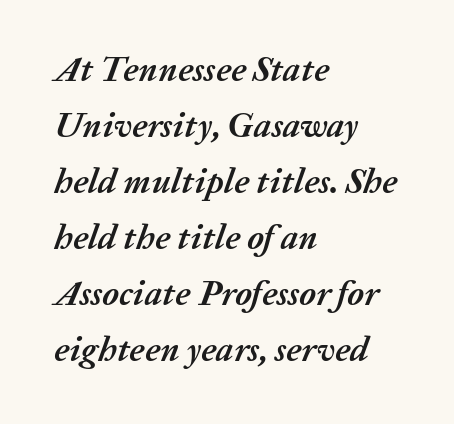
The image shows 35 px semibold type, italic (leaning right); set left-aligned, normal line spacing (1.6x), normal letter spacing, not underlined; medium stroke contrast and a medium x-height.
